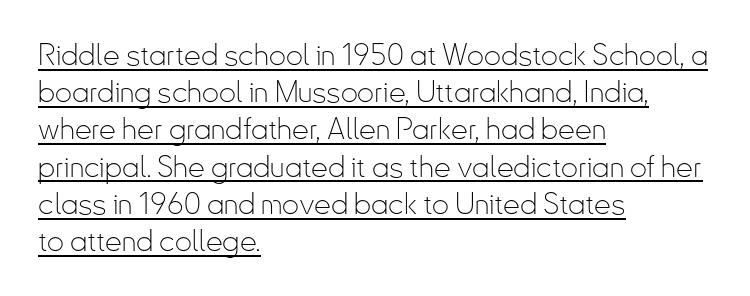
Observe the ordinary spacing: letters are neighbours, not strangers. The letters advance in unequal steps, a hallmark of proportional type. Letterform terminals end flat and unadorned throughout the passage. No extra ink here — the face is not bold.
